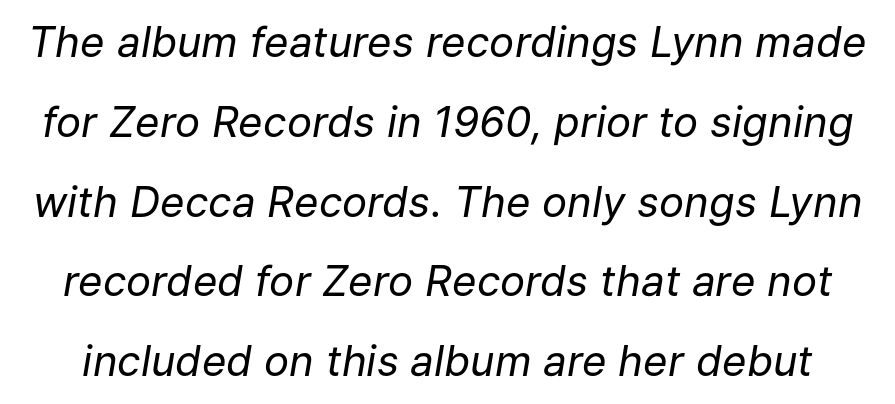
Q: Is the text bold? A: No.
Q: Is the text italic (slanted)? A: Yes, it leans right by about 9 degrees.
Q: Is the text underlined? A: No.
Q: Is the spacing between letters normal or unusually wide? A: Normal.
Q: Is the spacing between lines tight, normal or loose? A: Loose.
Q: Width (condensed, normal, or wide)? A: Normal.
Q: Stroke contrast? A: Low.
Q: x-height? A: Medium.
Q: Monospaced? A: No.
